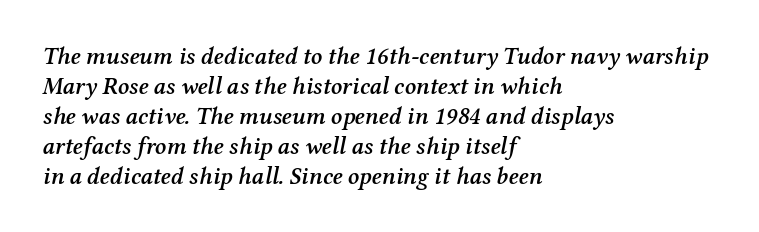
The glyphs look as if they've been sheared to an angle. Nothing unusual about the tracking: characters are spaced as the font intends. The glyphs are unaccompanied by any horizontal stroke below them. Horizontal bands of white between lines are of average thickness. Does the weight exceed regular? Yes, but only to semibold.
